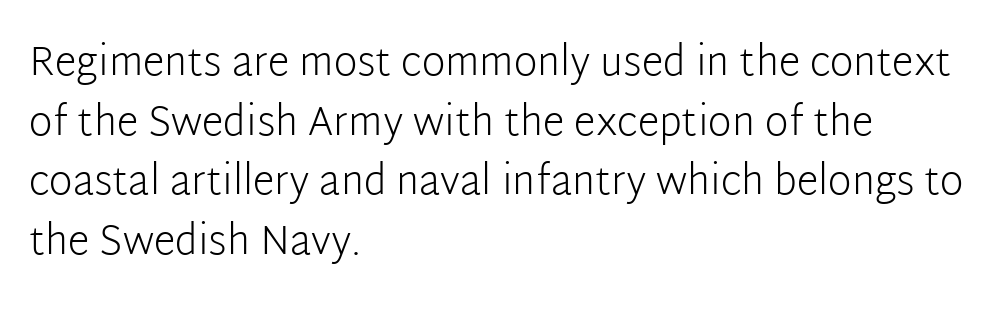
{"serif": "no", "italic": "no", "bold": "no", "weight": "light", "width": "normal", "stroke_contrast": "low", "x_height": "medium", "monospaced": "no", "underline": "no", "align": "left", "line_spacing": "normal", "line_spacing_ratio": 1.49, "letter_spacing": "normal", "letter_spacing_em": 0.0, "glyph_px": 40}
